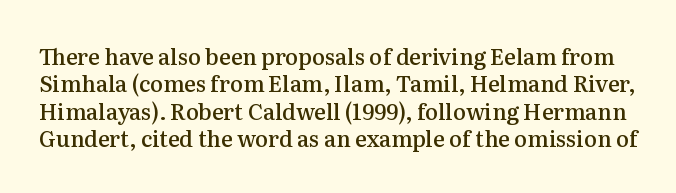
Q: Is the text bold? A: Semi-bold.
Q: Is the text italic (slanted)? A: No, it is upright.
Q: Is the text underlined? A: No.
Q: Is the spacing between letters normal or unusually wide? A: Normal.
